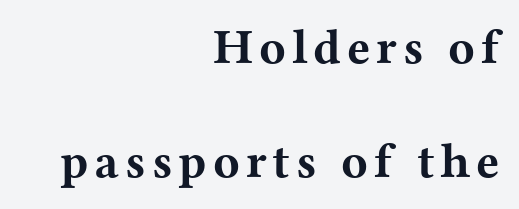
Q: Is the text bold? A: Yes.
Q: Is the text italic (slanted)? A: No, it is upright.
Q: Is the typeface a serif or a sans-serif typeface? A: Serif.
Q: Is the text underlined? A: No.
Q: How is the paragraph aligned? A: Right-aligned.
Q: Is the spacing between lines tight, normal or loose? A: Loose.
Q: Width (condensed, normal, or wide)? A: Wide.
Q: Stroke contrast? A: Medium.
Q: x-height? A: Medium.
Q: Monospaced? A: No.
